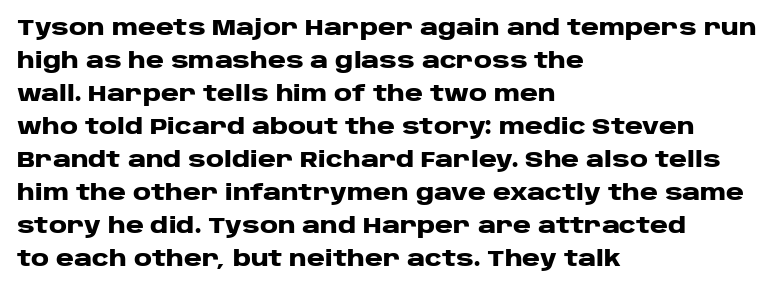
Q: Is the text bold? A: Yes.
Q: Is the text italic (slanted)? A: No, it is upright.
Q: Is the text underlined? A: No.
Q: How is the paragraph aligned? A: Left-aligned.
Q: Is the spacing between letters normal or unusually wide? A: Normal.
Q: Is the spacing between lines tight, normal or loose? A: Normal.
